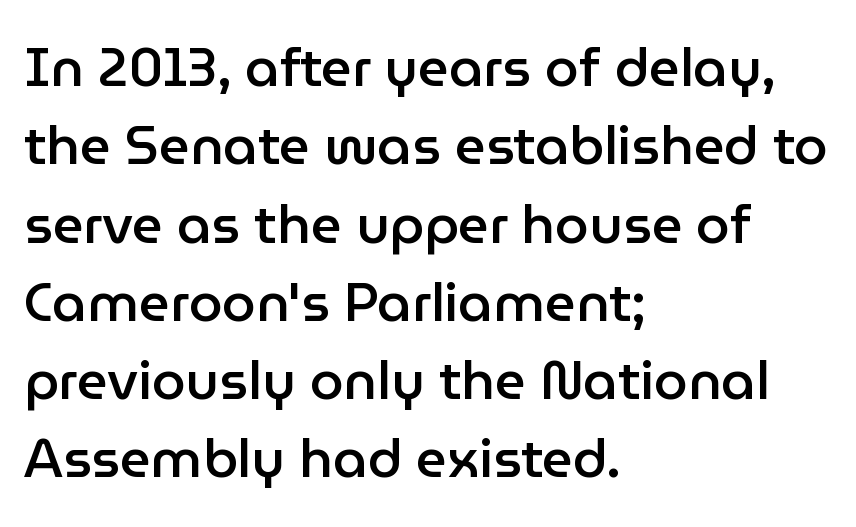
Does the copy run flush right? No — it runs flush left. Glance below the letters and you will spot only blank space. The face used here is proportionally spaced, like ordinary book or web type. This is sans-serif lettering, the kind often seen on screens and signage. Ordinary non-slanted type is in use.
